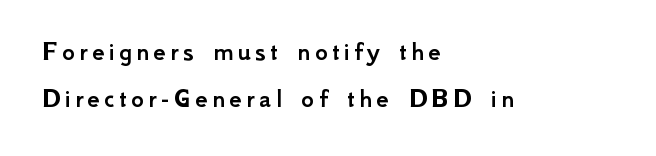
The image shows 28 px sans-serif type, upright; set left-aligned, normal line spacing (1.67x), not underlined; low stroke contrast and a small x-height.
